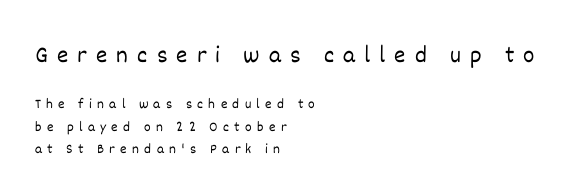
The image shows 24 px text type, upright; set left-aligned, normal line spacing (1.59x), unusually wide letter spacing (+0.38 em), not underlined; the first (top) block is 1.71x larger.
